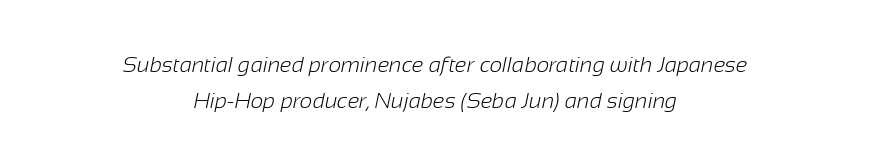
{"bold": "no", "underline": "no", "align": "center", "line_spacing": "normal", "line_spacing_ratio": 1.64, "letter_spacing": "normal", "letter_spacing_em": 0.0, "glyph_px": 22}
